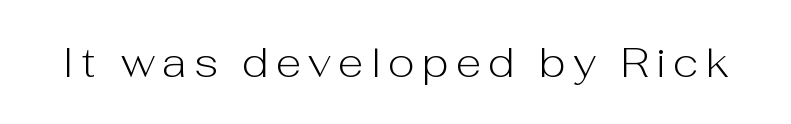
The lettering holds an erect, upright posture throughout. The letters look calm and open, with moderate or lighter stems. The zone under the glyphs is completely vacant. Think of a printed novel: that variable character pitch is what you see here. Type style note: lacks serifs.
